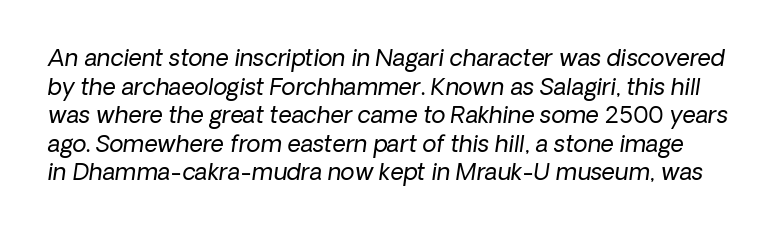
Q: Is the text bold? A: No.
Q: Is the text underlined? A: No.
Q: Is the spacing between letters normal or unusually wide? A: Normal.
